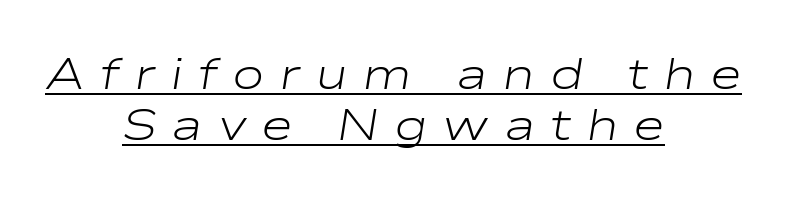
Q: Is the text bold? A: No.
Q: Is the text italic (slanted)? A: Yes, it leans right by about 9 degrees.
Q: Is the text underlined? A: Yes.
Q: How is the paragraph aligned? A: Centered.
Q: Is the spacing between letters normal or unusually wide? A: Unusually wide.
Q: Width (condensed, normal, or wide)? A: Wide.
Q: Stroke contrast? A: Low.
Q: x-height? A: Medium.
Q: Monospaced? A: No.
